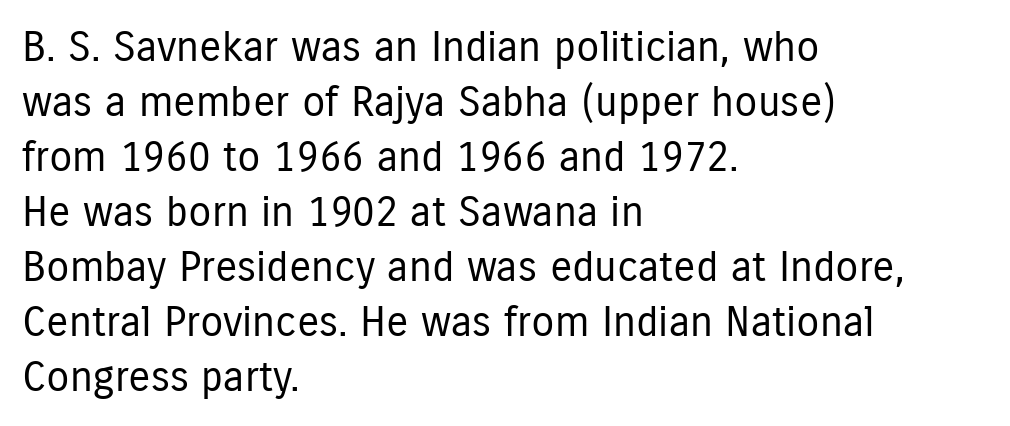
Q: Is the text bold? A: No.
Q: Is the text italic (slanted)? A: No, it is upright.
Q: Is the typeface a serif or a sans-serif typeface? A: Sans-serif.
Q: Is the text underlined? A: No.
Q: How is the paragraph aligned? A: Left-aligned.
Q: Is the spacing between letters normal or unusually wide? A: Normal.
Q: Is the spacing between lines tight, normal or loose? A: Normal.
Q: Width (condensed, normal, or wide)? A: Condensed.
Q: Stroke contrast? A: Low.
Q: x-height? A: Medium.
Q: Monospaced? A: No.
